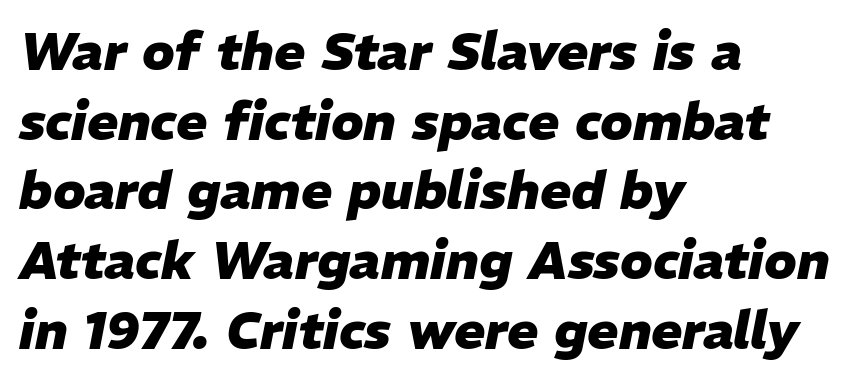
Anything drawn beneath the words? Only blank space. Rows of type keep a routine distance in the vertical direction. Every character sits at an angle, as italics do. The letters advance in unequal steps, a hallmark of proportional type.
